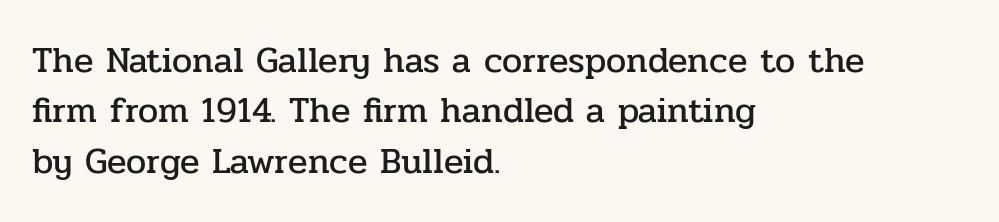
{"serif": "yes", "italic": "no", "width": "normal", "stroke_contrast": "low", "x_height": "medium", "monospaced": "no", "underline": "no", "align": "left", "line_spacing": "normal", "line_spacing_ratio": 1.4, "letter_spacing": "normal", "letter_spacing_em": 0.0, "glyph_px": 36}
